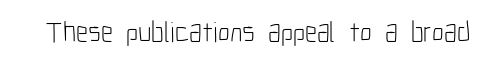
Do the characters align in a grid? No, the font is proportional. The specimen reads as upright at a glance. The tracking reads as untouched default to a designer's eye. Serifs: no, the terminals of the letterforms are clean. Stems and bowls with no extra thickness — not bold.
